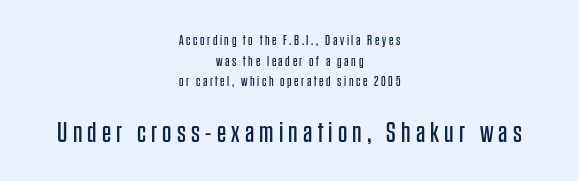
The image shows 29 px regular-weight, condensed sans-serif type, upright; set centered, normal line spacing (1.47x), not underlined; the second (bottom) block is 2.07x larger; low stroke contrast and a large x-height.
